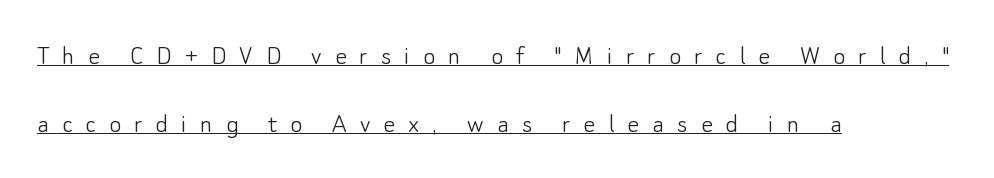
Q: Is the text bold? A: No.
Q: Is the text italic (slanted)? A: No, it is upright.
Q: Is the typeface a serif or a sans-serif typeface? A: Sans-serif.
Q: Is the text underlined? A: Yes.
Q: How is the paragraph aligned? A: Left-aligned.
Q: Is the spacing between letters normal or unusually wide? A: Unusually wide.
Q: Is the spacing between lines tight, normal or loose? A: Loose.
Q: Width (condensed, normal, or wide)? A: Normal.
Q: Stroke contrast? A: Low.
Q: x-height? A: Small.
Q: Monospaced? A: No.
